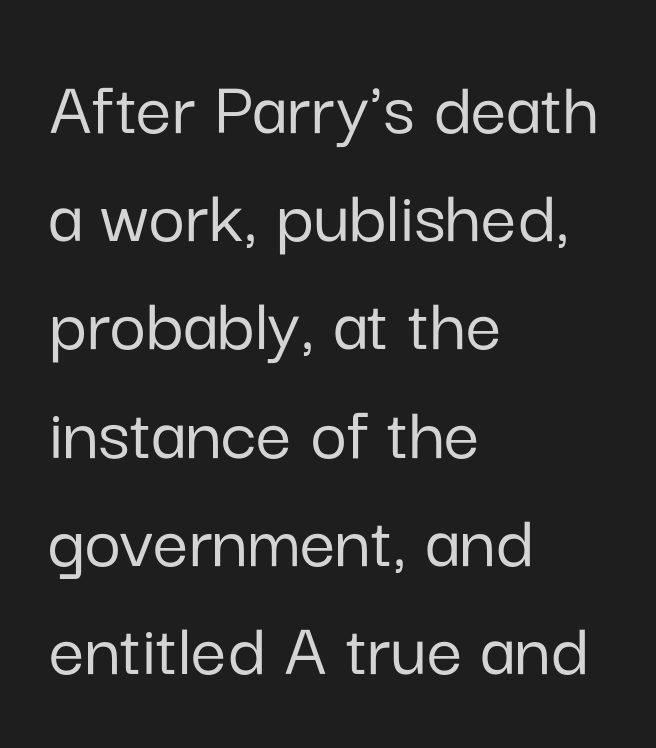
{"serif": "no", "italic": "no", "width": "normal", "stroke_contrast": "low", "x_height": "medium", "monospaced": "no", "underline": "no", "align": "left", "line_spacing": "normal", "line_spacing_ratio": 1.37, "letter_spacing": "normal", "letter_spacing_em": 0.0, "glyph_px": 79}
